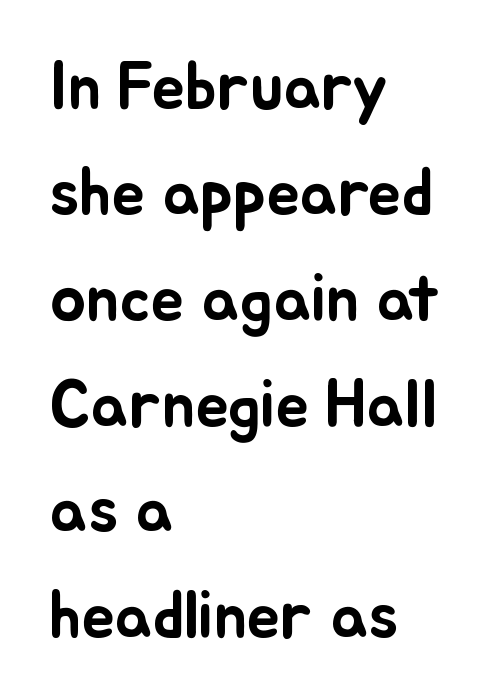
Q: Is the text italic (slanted)? A: No, it is upright.
Q: Is the text underlined? A: No.
Q: How is the paragraph aligned? A: Left-aligned.
Q: Is the spacing between letters normal or unusually wide? A: Normal.
Q: Is the spacing between lines tight, normal or loose? A: Normal.
Q: Width (condensed, normal, or wide)? A: Normal.
Q: Stroke contrast? A: Low.
Q: x-height? A: Small.
Q: Monospaced? A: No.
